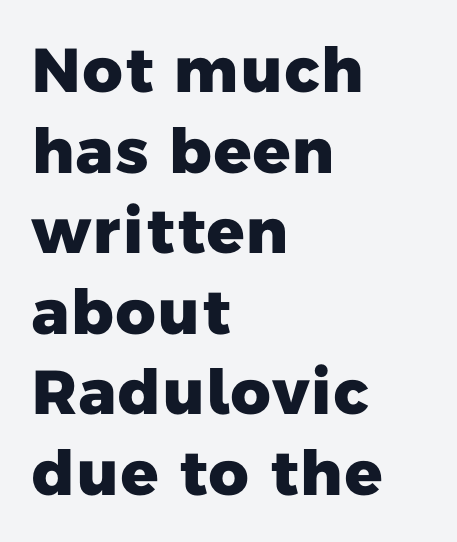
The image shows 62 px heavy sans-serif type; set left-aligned, normal line spacing (1.3x), normal letter spacing, not underlined; low stroke contrast and a medium x-height.
